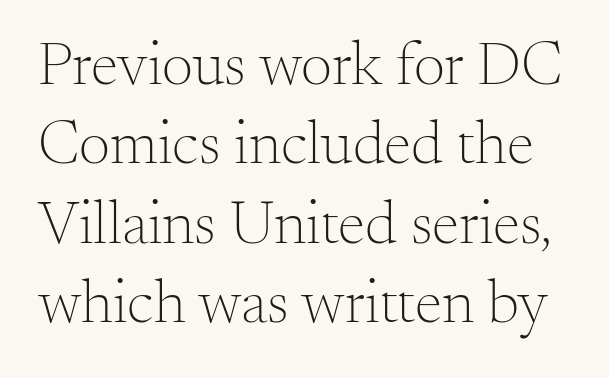
{"serif": "yes", "italic": "no", "bold": "no", "weight": "light", "width": "normal", "stroke_contrast": "medium", "x_height": "small", "monospaced": "no", "underline": "no", "line_spacing": "normal", "line_spacing_ratio": 1.28, "letter_spacing": "normal", "letter_spacing_em": 0.0, "glyph_px": 62}
